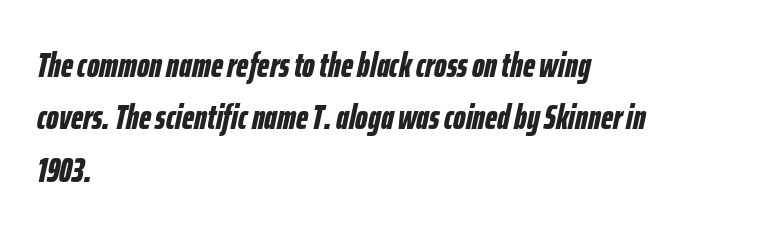
Layout note: lines flush left. The characters look thick and weighty, a clear bold. Summary of vertical rhythm: regular, with standard interline spacing. Each row of text sits above clean, open space. Spacing between characters is what you'd get straight out of the box. Is this a fixed-width face? No — the glyphs have proportional, varying widths.
